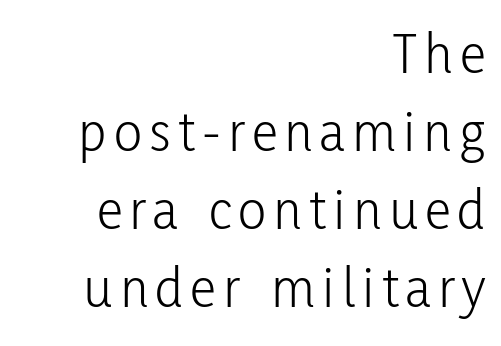
Q: Is the text bold? A: No.
Q: Is the text italic (slanted)? A: No, it is upright.
Q: Is the typeface a serif or a sans-serif typeface? A: Sans-serif.
Q: Is the text underlined? A: No.
Q: How is the paragraph aligned? A: Right-aligned.
Q: Is the spacing between lines tight, normal or loose? A: Normal.
Q: Width (condensed, normal, or wide)? A: Condensed.
Q: Stroke contrast? A: Low.
Q: x-height? A: Medium.
Q: Monospaced? A: No.
